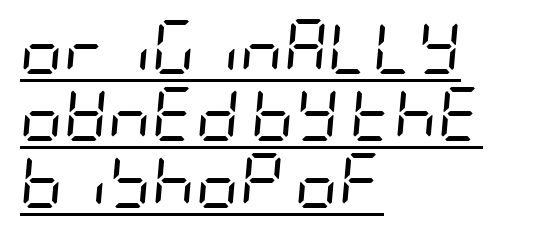
Beneath each row of characters lies a ruled line. Is the letter spacing exaggerated? No — it looks like the ordinary default. The strokes are not fattened; the text isn't bold. Visually the block forms a straight wall on the left and a jagged coastline on the right. Style check: oblique.
